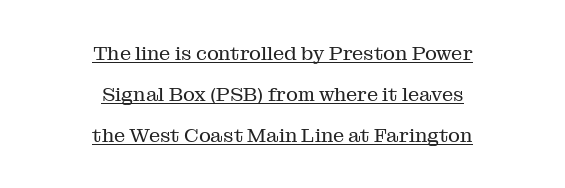
Here the glyphs are tracked normally, forming tight word shapes. The rag falls on both sides of this text block equally. Emphasis is given by a line drawn under the lettering. The passage shown is not bold in any degree. Compared with typical paragraphs, the rows here are farther apart. The type sits square on the baseline with zero lean.
